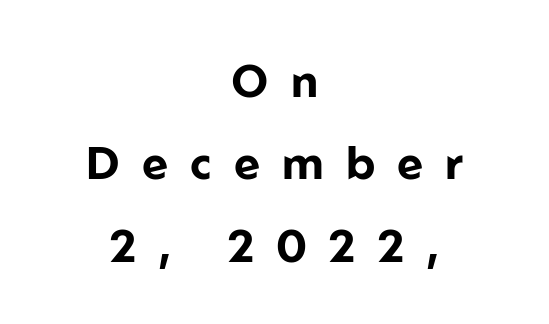
Weight check: bold — yes, fully. Tall strokes in this sample are plumb rather than angled. The typeface chosen for these lines omits serifs. Spacing verdict: proportional, widths tailored to each character. The text block is weighted toward neither margin, spreading evenly from the middle.
